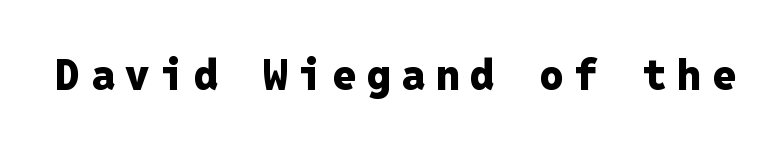
Q: Is the text bold? A: Yes.
Q: Is the text italic (slanted)? A: No, it is upright.
Q: Is the typeface a serif or a sans-serif typeface? A: Sans-serif.
Q: Is the text underlined? A: No.
Q: Is the spacing between letters normal or unusually wide? A: Unusually wide.
Q: Width (condensed, normal, or wide)? A: Normal.
Q: Stroke contrast? A: Low.
Q: x-height? A: Medium.
Q: Monospaced? A: Yes.
